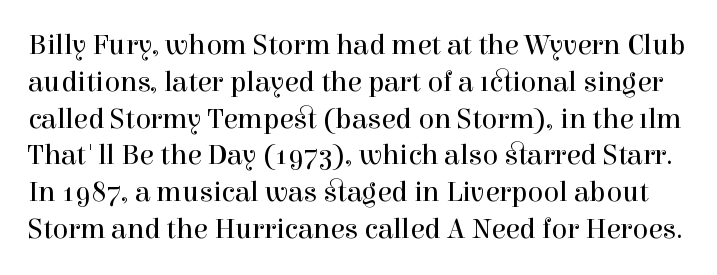
{"serif": "yes", "italic": "no", "bold": "no", "weight": "regular", "width": "normal", "x_height": "medium", "monospaced": "no", "underline": "no", "line_spacing": "normal", "line_spacing_ratio": 1.27, "letter_spacing": "normal", "letter_spacing_em": 0.0, "glyph_px": 29}
